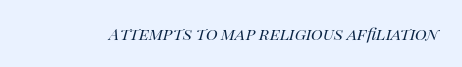
The image shows 20 px text type, italic (leaning right); set normal letter spacing, not underlined.
